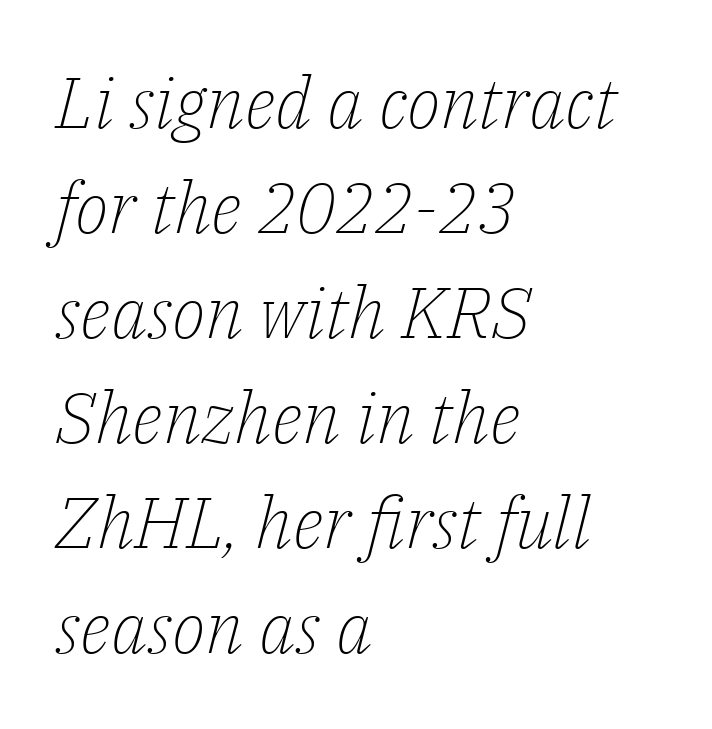
Q: Is the text bold? A: No.
Q: Is the text italic (slanted)? A: Yes, it leans right by about 14 degrees.
Q: Is the typeface a serif or a sans-serif typeface? A: Serif.
Q: Is the text underlined? A: No.
Q: How is the paragraph aligned? A: Left-aligned.
Q: Is the spacing between letters normal or unusually wide? A: Normal.
Q: Is the spacing between lines tight, normal or loose? A: Normal.
Q: Width (condensed, normal, or wide)? A: Normal.
Q: Stroke contrast? A: Low.
Q: x-height? A: Medium.
Q: Monospaced? A: No.
